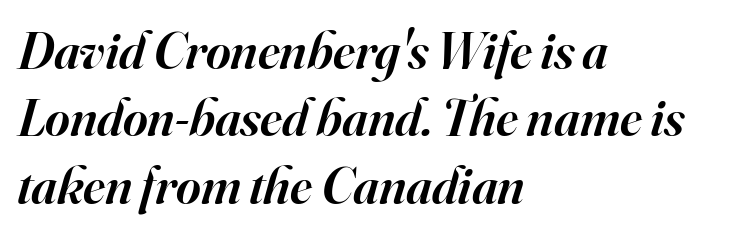
Q: Is the text bold? A: Semi-bold.
Q: Is the text italic (slanted)? A: Yes, it leans right by about 16 degrees.
Q: Is the typeface a serif or a sans-serif typeface? A: Serif.
Q: Is the text underlined? A: No.
Q: How is the paragraph aligned? A: Left-aligned.
Q: Is the spacing between letters normal or unusually wide? A: Normal.
Q: Is the spacing between lines tight, normal or loose? A: Normal.
Q: Width (condensed, normal, or wide)? A: Normal.
Q: Stroke contrast? A: High.
Q: x-height? A: Small.
Q: Monospaced? A: No.
